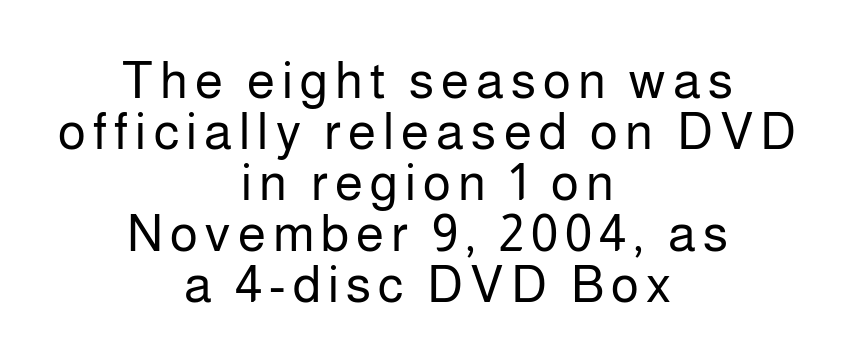
{"serif": "no", "italic": "no", "bold": "no", "weight": "regular", "width": "normal", "stroke_contrast": "low", "x_height": "medium", "monospaced": "no", "underline": "no", "align": "center", "line_spacing": "tight", "line_spacing_ratio": 1.0, "glyph_px": 51}
